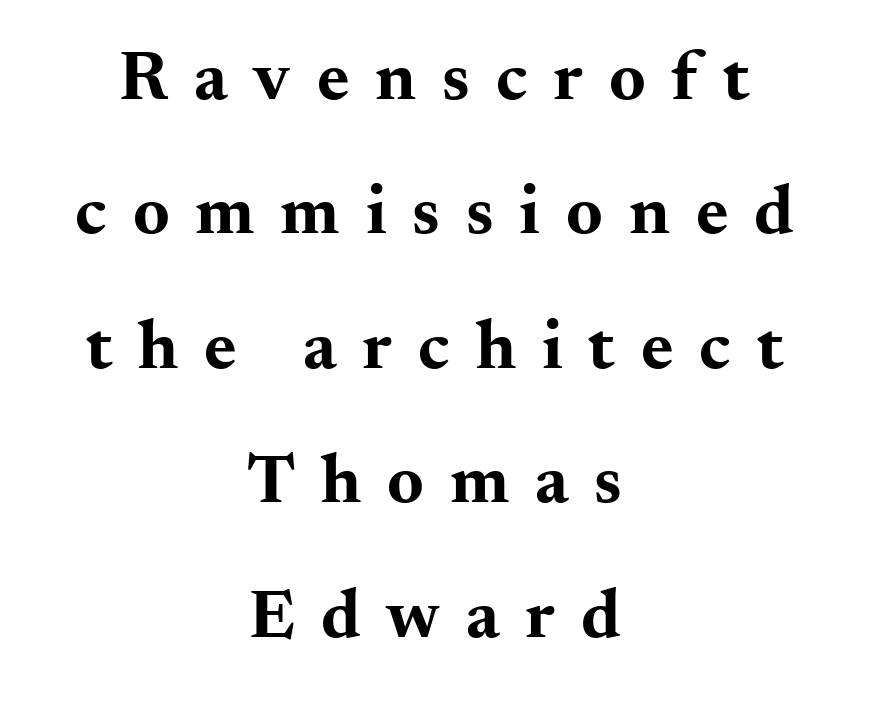
Serif or sans? Serif — the stroke terminals have little feet. Quick note: interline space is abundant. A typesetter would call this proportional, since set widths differ per character. Chunky letters — that's bold for sure.
